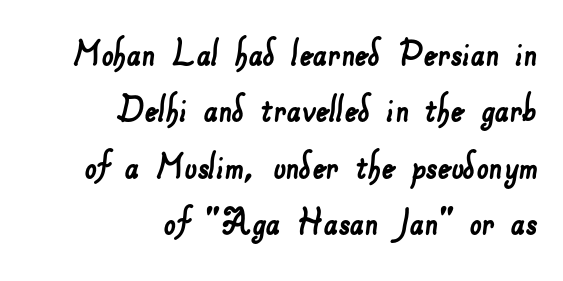
{"serif": "no", "width": "normal", "stroke_contrast": "low", "x_height": "small", "monospaced": "no", "underline": "no", "align": "right", "line_spacing": "normal", "line_spacing_ratio": 1.31, "letter_spacing": "normal", "letter_spacing_em": 0.0, "glyph_px": 43}
